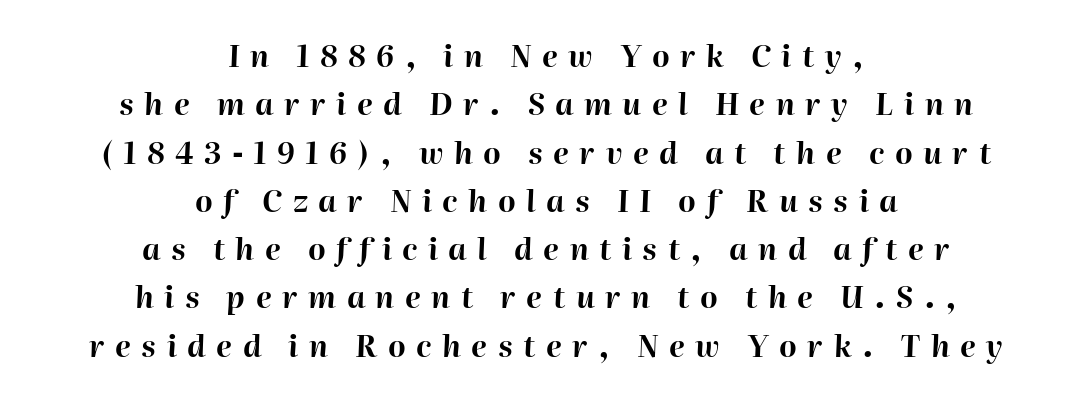
{"italic": "yes", "lean": "right", "slant_degrees": 2, "bold": "yes", "weight": "bold", "width": "normal", "stroke_contrast": "high", "x_height": "medium", "monospaced": "no", "underline": "no", "align": "center", "line_spacing": "normal", "line_spacing_ratio": 1.61, "letter_spacing": "wide", "letter_spacing_em": 0.35, "glyph_px": 30}
